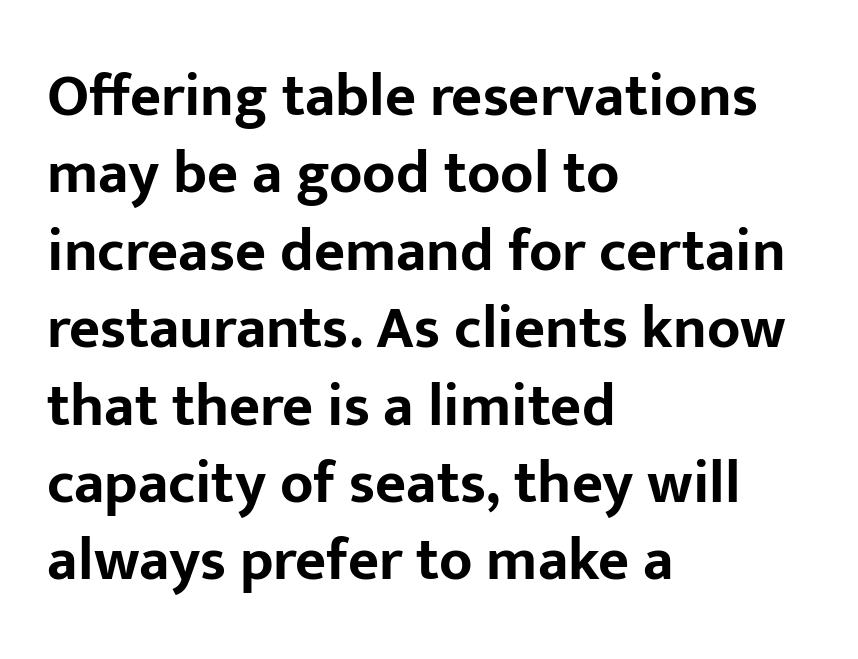
Just letters on the line, the space beneath them empty. There is no visible air inserted between adjacent glyphs. Casual observation: everything's shoved over to the left. Successive baselines arrive at the customary interval. The typography opts for an upright posture over an oblique one. The rendering uses natural spacing where letterforms have individual widths.
